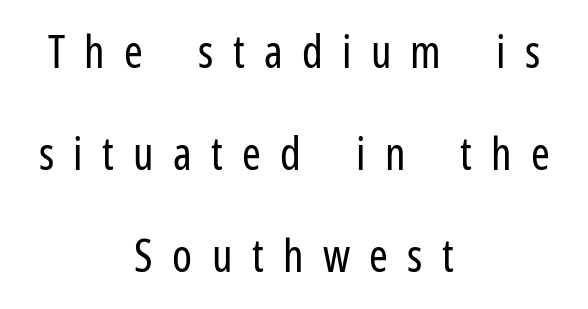
This rendering employs a face without finishing strokes, i.e., a sans-serif. The glyphs are unaccompanied by any horizontal stroke below them. Loosely led — the rows are spread out. Teacher's note: observe the equal gaps on both sides — that is centered alignment. Italic? Not at all — the glyphs are vertical.
